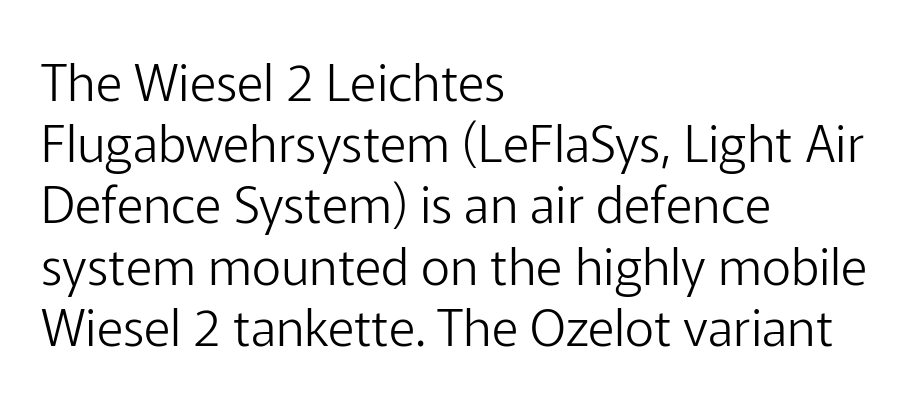
Q: Is the text bold? A: No.
Q: Is the text italic (slanted)? A: No, it is upright.
Q: Is the typeface a serif or a sans-serif typeface? A: Sans-serif.
Q: Is the text underlined? A: No.
Q: How is the paragraph aligned? A: Left-aligned.
Q: Is the spacing between letters normal or unusually wide? A: Normal.
Q: Width (condensed, normal, or wide)? A: Normal.
Q: Stroke contrast? A: Low.
Q: x-height? A: Medium.
Q: Monospaced? A: No.
